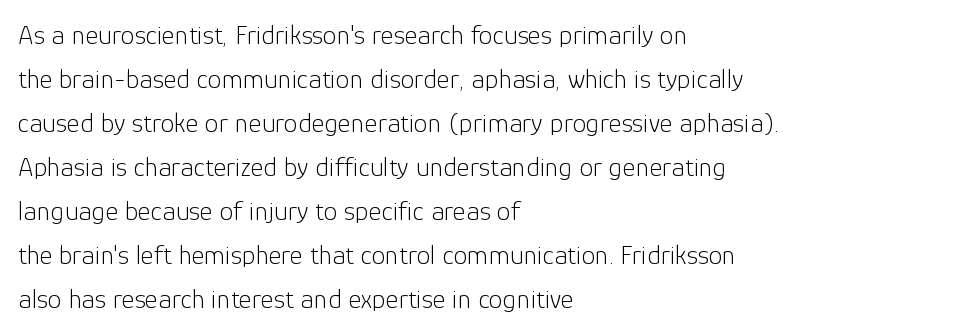
{"serif": "no", "italic": "no", "bold": "no", "weight": "light", "width": "normal", "stroke_contrast": "low", "x_height": "medium", "monospaced": "no", "underline": "no", "align": "left", "line_spacing": "normal", "line_spacing_ratio": 1.57, "letter_spacing": "normal", "letter_spacing_em": 0.0, "glyph_px": 28}
